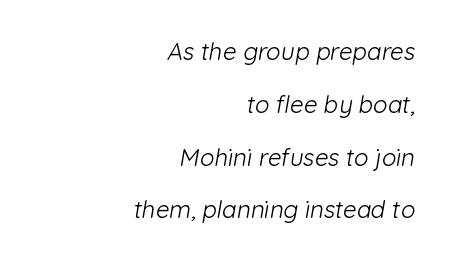
The image shows 24 px text type; set right-aligned, loose line spacing (2.2x), normal letter spacing, not underlined.
